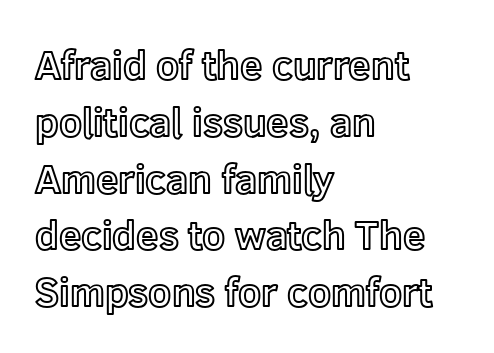
Q: Is the text italic (slanted)? A: No, it is upright.
Q: Is the text underlined? A: No.
Q: How is the paragraph aligned? A: Left-aligned.
Q: Is the spacing between letters normal or unusually wide? A: Normal.
Q: Is the spacing between lines tight, normal or loose? A: Normal.
Q: Width (condensed, normal, or wide)? A: Normal.
Q: x-height? A: Medium.
Q: Monospaced? A: No.
